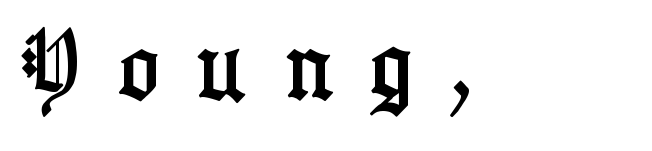
{"serif": "yes", "italic": "no", "width": "condensed", "stroke_contrast": "low", "x_height": "medium", "monospaced": "no", "underline": "no", "align": "left", "letter_spacing": "wide", "letter_spacing_em": 0.49, "glyph_px": 77}
